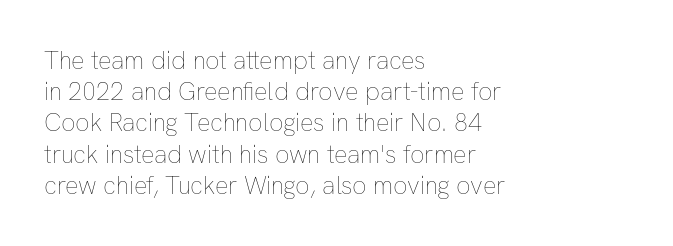
The image shows 25 px text type, upright; set left-aligned, normal line spacing (1.25x), normal letter spacing, not underlined.
